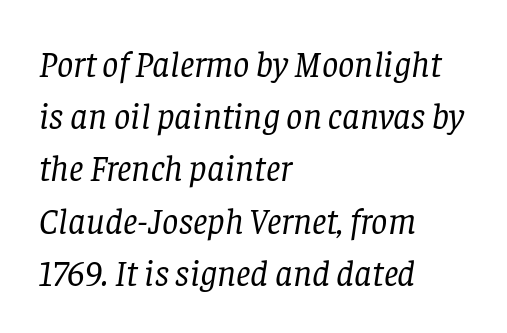
The rendering uses natural spacing where letterforms have individual widths. The letters look calm and open, with moderate or lighter stems. Bare-footed words on every line. Line spacing here is normal. Compared with typical body copy, the letter spacing here is the same.
